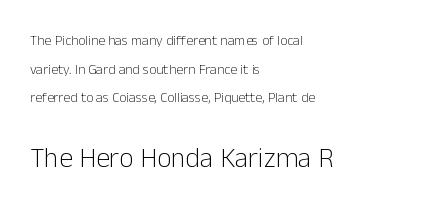
Q: Is the text bold? A: No.
Q: Is the text italic (slanted)? A: No, it is upright.
Q: Is the typeface a serif or a sans-serif typeface? A: Sans-serif.
Q: Is the text underlined? A: No.
Q: How is the paragraph aligned? A: Left-aligned.
Q: Is the spacing between letters normal or unusually wide? A: Normal.
Q: Is the spacing between lines tight, normal or loose? A: Loose.
Q: Which block of text is set in a larger size, the first (top) or the second (bottom)? A: The second (bottom) one.
Q: Width (condensed, normal, or wide)? A: Normal.
Q: Stroke contrast? A: Low.
Q: x-height? A: Medium.
Q: Monospaced? A: No.
